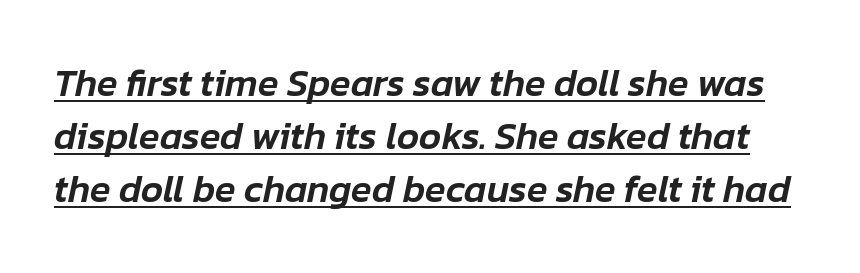
The image shows 38 px text type, italic (leaning right); set normal line spacing (1.4x), normal letter spacing, underlined; low stroke contrast and a medium x-height.
